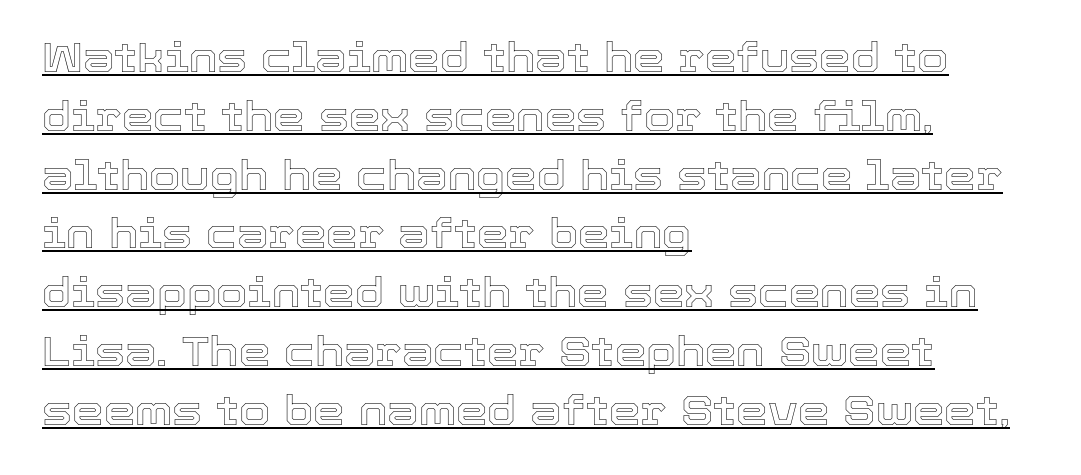
The image shows 40 px text type, upright; set left-aligned, normal line spacing (1.47x), normal letter spacing, underlined; a medium x-height.
